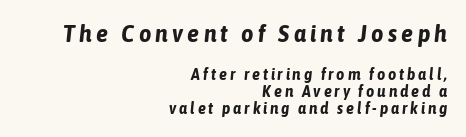
The image shows 24 px bold type, italic (leaning right); set right-aligned, tight line spacing (1.06x), not underlined; the first (top) block is 1.5x larger.
